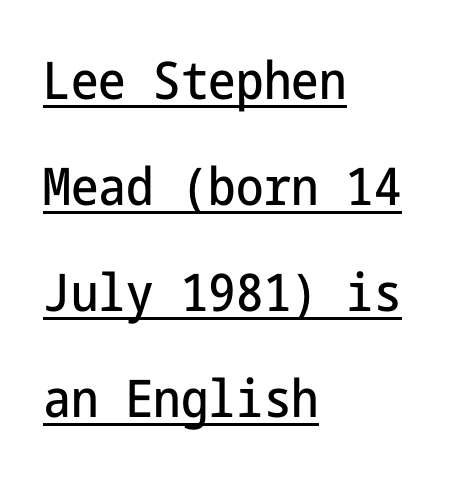
The image shows 52 px condensed sans-serif type, upright; set left-aligned, loose line spacing (2.04x), normal letter spacing, underlined; low stroke contrast and a medium x-height.
